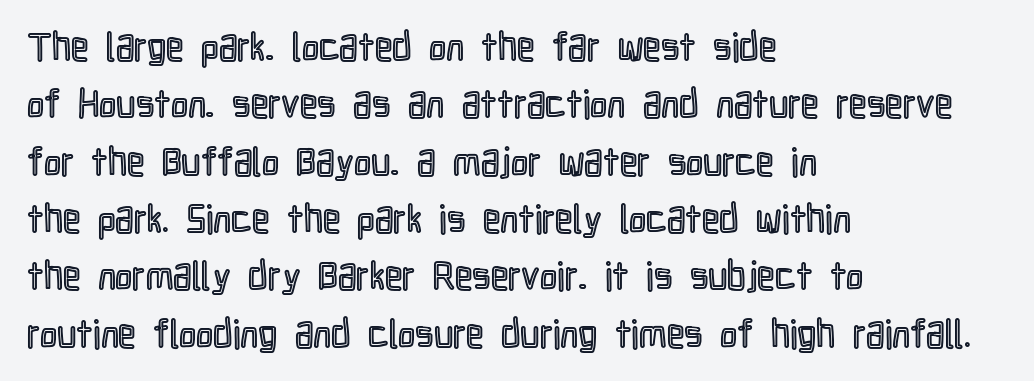
Q: Is the text italic (slanted)? A: No, it is upright.
Q: Is the text underlined? A: No.
Q: How is the paragraph aligned? A: Left-aligned.
Q: Is the spacing between letters normal or unusually wide? A: Normal.
Q: Is the spacing between lines tight, normal or loose? A: Normal.
Q: Width (condensed, normal, or wide)? A: Condensed.
Q: x-height? A: Medium.
Q: Monospaced? A: No.
